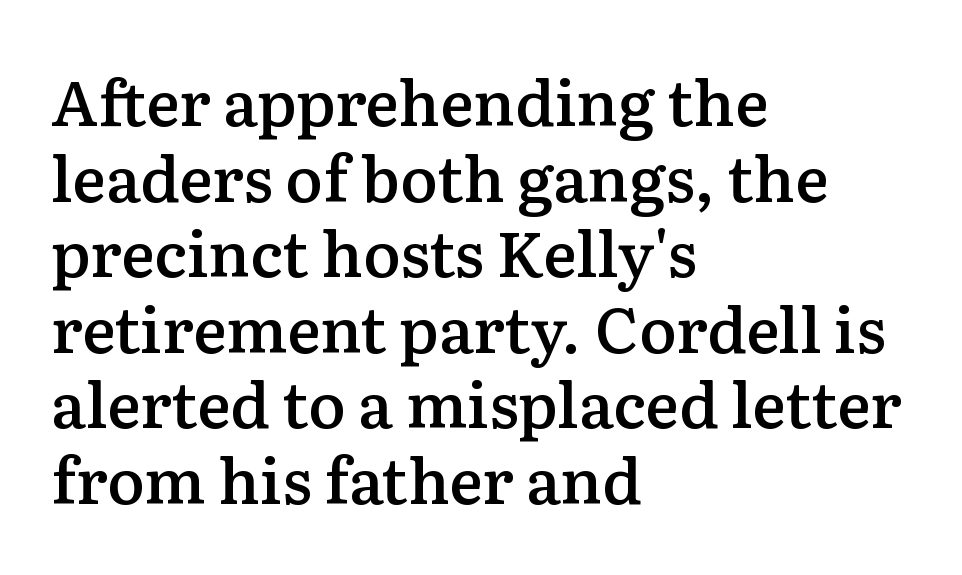
The image shows 63 px semibold serif type, upright; set left-aligned, line spacing 1.2x, normal letter spacing, not underlined; low stroke contrast and a medium x-height.
